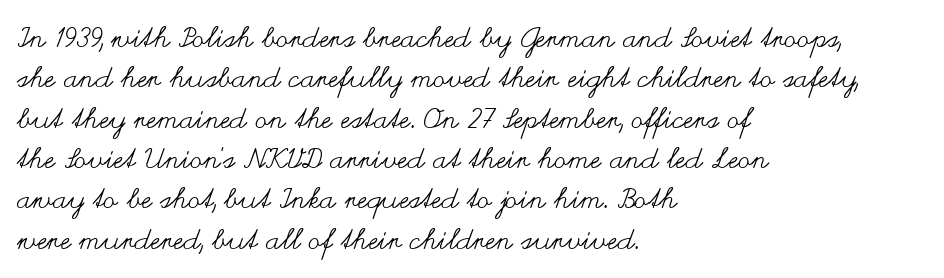
{"bold": "no", "weight": "regular", "width": "wide", "stroke_contrast": "medium", "x_height": "small", "monospaced": "no", "underline": "no", "align": "left", "line_spacing": "normal", "line_spacing_ratio": 1.44, "letter_spacing": "normal", "letter_spacing_em": 0.0, "glyph_px": 28}
